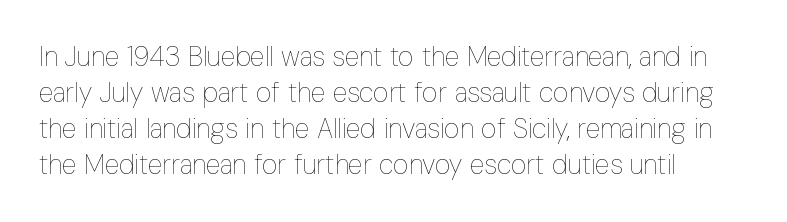
The image shows 27 px text type, upright; set left-aligned, normal line spacing (1.33x), normal letter spacing, not underlined.
